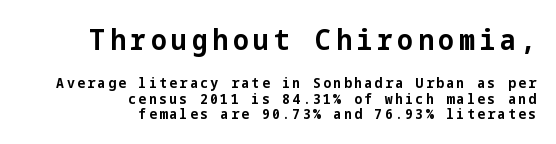
Glance below the letters and you will spot only blank space. Character size in the leading block exceeds that of the trailing block. Weight check: bold — yes, fully. The letters stand straight up with perfectly vertical stems.
